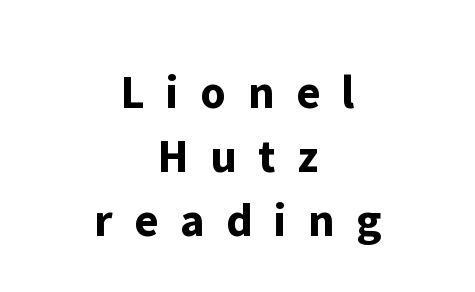
Q: Is the text bold? A: Yes.
Q: Is the text italic (slanted)? A: No, it is upright.
Q: Is the typeface a serif or a sans-serif typeface? A: Sans-serif.
Q: Is the text underlined? A: No.
Q: How is the paragraph aligned? A: Centered.
Q: Is the spacing between letters normal or unusually wide? A: Unusually wide.
Q: Is the spacing between lines tight, normal or loose? A: Normal.
Q: Width (condensed, normal, or wide)? A: Normal.
Q: Stroke contrast? A: Low.
Q: x-height? A: Medium.
Q: Monospaced? A: No.
